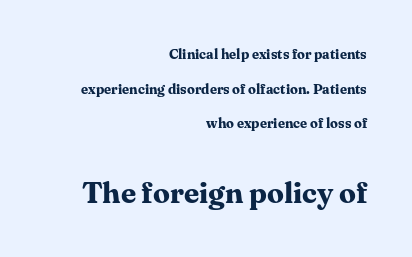
Q: Is the text bold? A: Yes.
Q: Is the text italic (slanted)? A: No, it is upright.
Q: Is the typeface a serif or a sans-serif typeface? A: Serif.
Q: Is the text underlined? A: No.
Q: How is the paragraph aligned? A: Right-aligned.
Q: Is the spacing between letters normal or unusually wide? A: Normal.
Q: Is the spacing between lines tight, normal or loose? A: Loose.
Q: Which block of text is set in a larger size, the first (top) or the second (bottom)? A: The second (bottom) one.
Q: Width (condensed, normal, or wide)? A: Normal.
Q: Stroke contrast? A: Medium.
Q: x-height? A: Medium.
Q: Monospaced? A: No.
